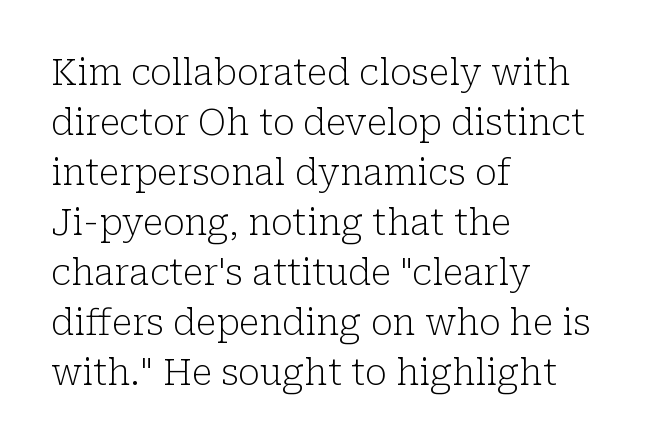
Q: Is the text bold? A: No.
Q: Is the text italic (slanted)? A: No, it is upright.
Q: Is the typeface a serif or a sans-serif typeface? A: Serif.
Q: Is the text underlined? A: No.
Q: How is the paragraph aligned? A: Left-aligned.
Q: Is the spacing between letters normal or unusually wide? A: Normal.
Q: Is the spacing between lines tight, normal or loose? A: Normal.
Q: Width (condensed, normal, or wide)? A: Normal.
Q: Stroke contrast? A: Low.
Q: x-height? A: Medium.
Q: Monospaced? A: No.
